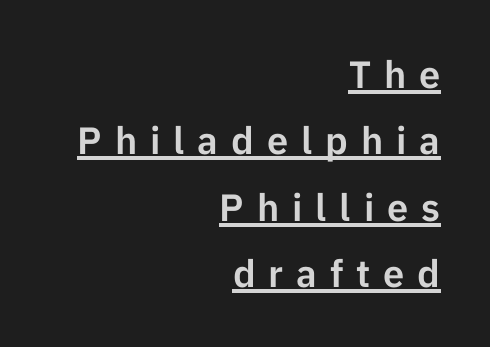
{"serif": "no", "italic": "no", "width": "normal", "stroke_contrast": "low", "x_height": "medium", "monospaced": "no", "underline": "yes", "align": "right", "line_spacing_ratio": 1.75, "letter_spacing": "wide", "letter_spacing_em": 0.34, "glyph_px": 38}
